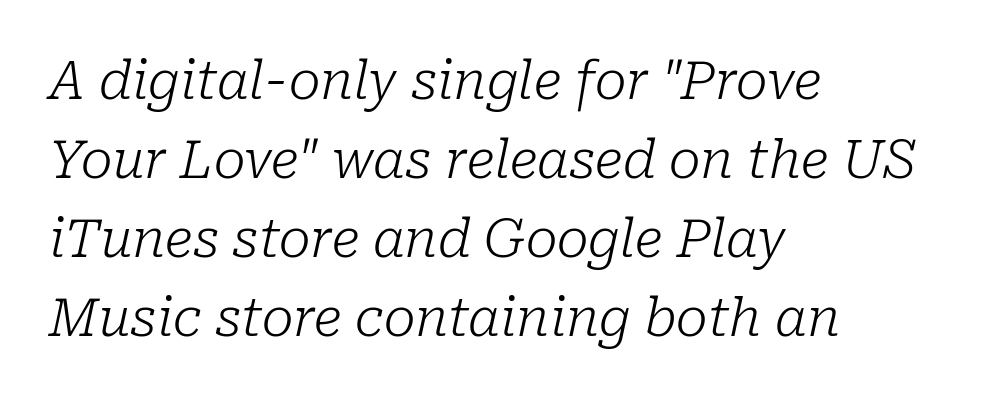
The image shows 53 px light serif type, italic (leaning right); set left-aligned, normal line spacing (1.49x), normal letter spacing, not underlined; low stroke contrast and a medium x-height.
